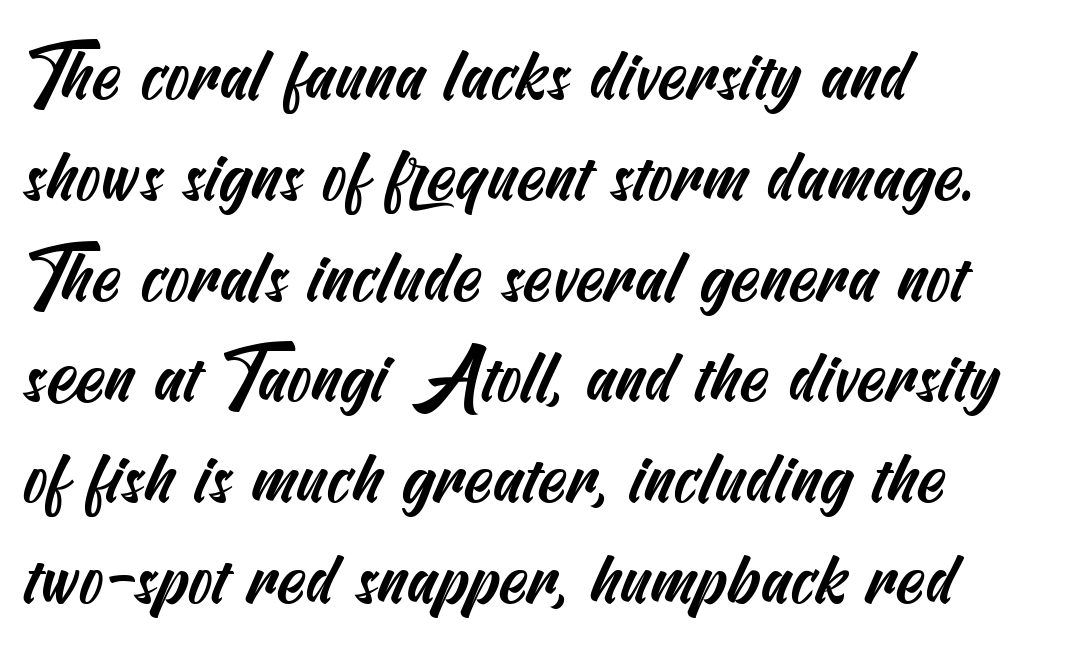
Font category for this specimen: sans-serif. The passage shown has conventional tracking throughout. This rendering features lettering with no underline. This sample is left-justified, so line endings fall wherever the words run out. The leading is moderate, giving the passage an even texture.
